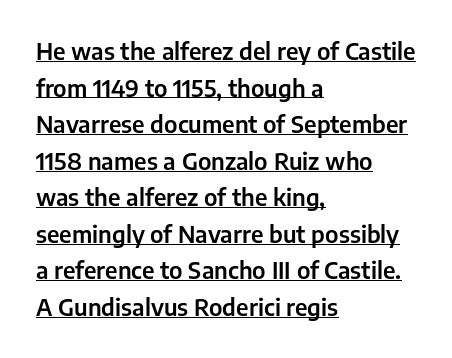
{"italic": "no", "underline": "yes", "align": "left", "line_spacing": "normal", "line_spacing_ratio": 1.59, "letter_spacing": "normal", "letter_spacing_em": 0.0, "glyph_px": 23}
